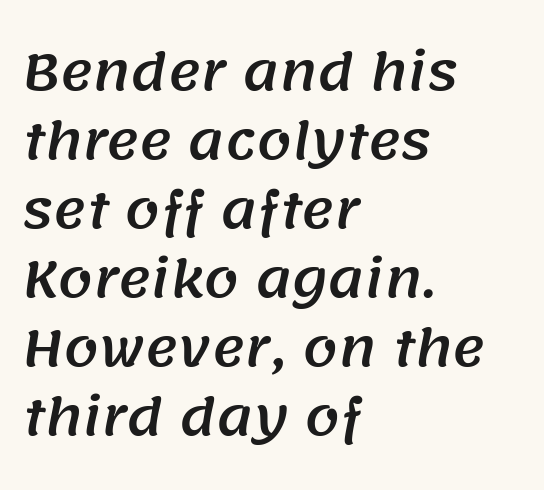
The image shows 50 px sans-serif type; set left-aligned, normal line spacing (1.38x), normal letter spacing, not underlined; medium stroke contrast and a large x-height.
